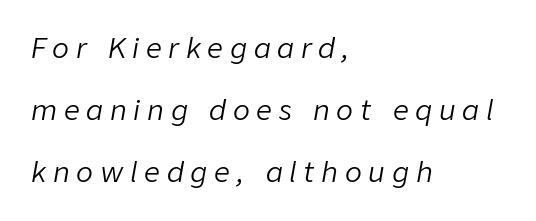
{"italic": "yes", "lean": "right", "slant_degrees": 9, "bold": "no", "weight": "light", "width": "normal", "stroke_contrast": "low", "x_height": "medium", "monospaced": "no", "underline": "no", "align": "left", "line_spacing": "loose", "line_spacing_ratio": 2.22, "letter_spacing": "wide", "letter_spacing_em": 0.24, "glyph_px": 28}
